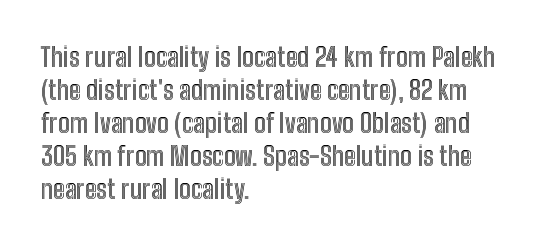
The foot of each line stays bare and open. Leading matches the norm, producing a regular column. The paragraph shown leans on its left margin. The gaps between neighbouring characters are ordinary and unremarkable. Italic? Not at all — the glyphs are vertical.
